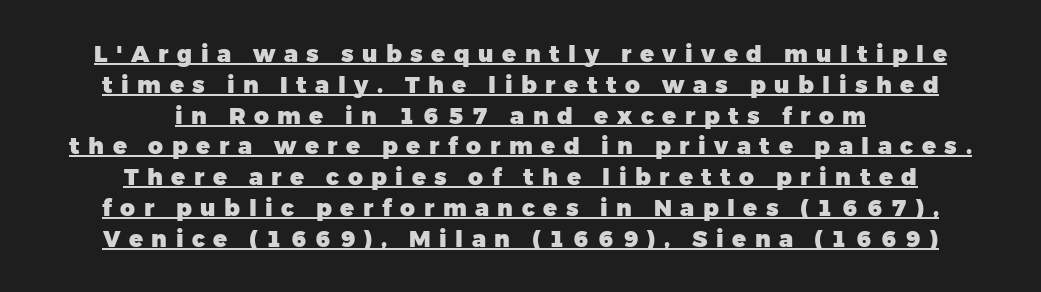
Q: Is the text bold? A: Yes.
Q: Is the text italic (slanted)? A: No, it is upright.
Q: Is the text underlined? A: Yes.
Q: How is the paragraph aligned? A: Centered.
Q: Is the spacing between letters normal or unusually wide? A: Unusually wide.
Q: Is the spacing between lines tight, normal or loose? A: Normal.
